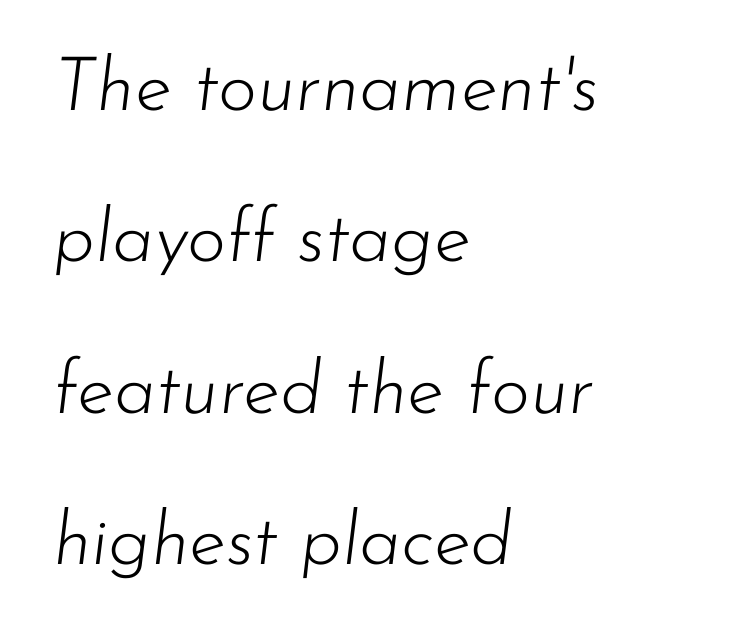
{"italic": "yes", "lean": "right", "slant_degrees": 7, "bold": "no", "weight": "light", "width": "normal", "stroke_contrast": "low", "x_height": "small", "monospaced": "no", "underline": "no", "align": "left", "line_spacing": "loose", "line_spacing_ratio": 2.02, "letter_spacing": "normal", "letter_spacing_em": 0.0, "glyph_px": 75}
